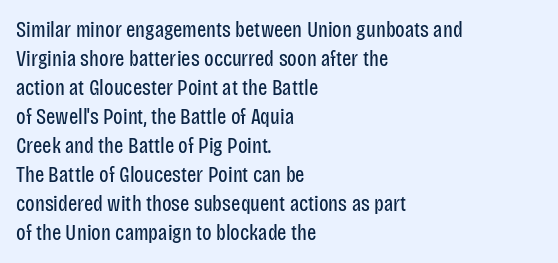
The image shows 22 px text type, upright; set left-aligned, normal line spacing (1.32x), normal letter spacing, not underlined.
